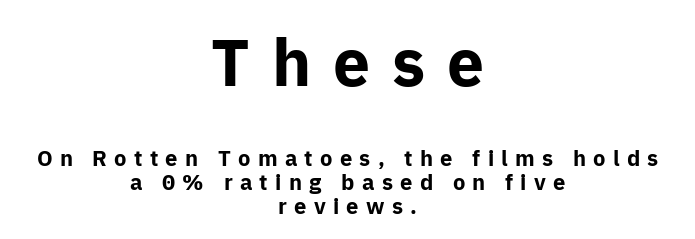
A typesetter would call this proportional, since set widths differ per character. The compositor balanced each line on the midline. Which of the two is more prominent by size? The first, at the top. The letters are bold, with thick, heavy strokes. Plain, unruled lines of type.
